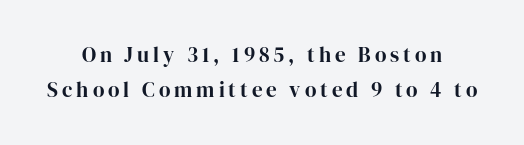
Beneath every word, the page is bare. The font's upright variant was chosen for this text. Notice how descenders clear the ascenders below comfortably — that's standard leading. Chunky letters — that's bold for sure.
